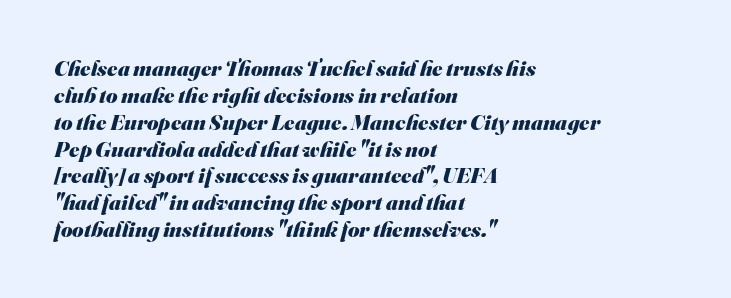
{"bold": "yes", "underline": "no", "align": "left", "line_spacing_ratio": 1.22, "letter_spacing": "normal", "letter_spacing_em": 0.0, "glyph_px": 22}
